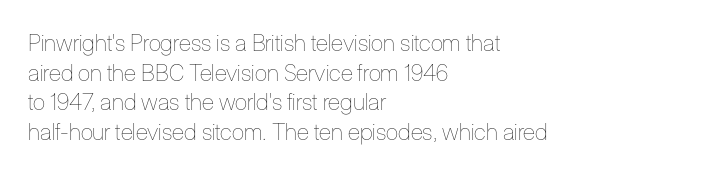
The image shows 23 px text type, upright; set left-aligned, normal line spacing (1.29x), normal letter spacing, not underlined.
